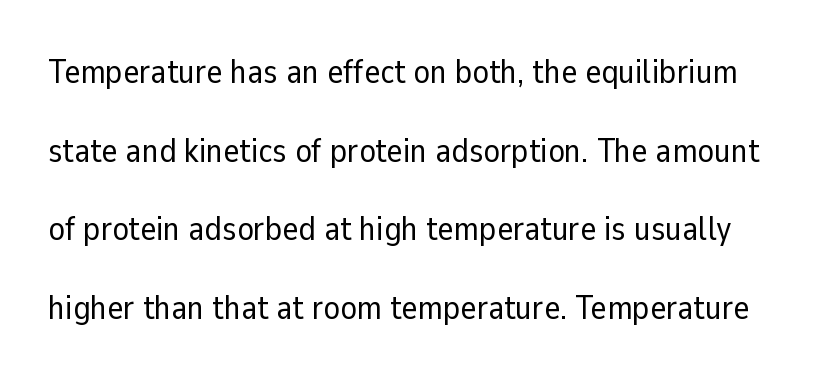
Do the characters align in a grid? No, the font is proportional. The passage shown has conventional tracking throughout. Stroke thickness stays within the range of a standard reading face or lighter. Quick note: interline space is abundant. Unlike a traditional serif, this face leaves its strokes unadorned.
